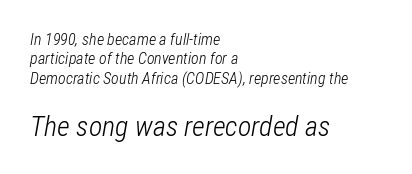
The image shows 28 px light, condensed type, italic (leaning right); set left-aligned, line spacing 1.21x, normal letter spacing, not underlined; the second (bottom) block is 1.75x larger; low stroke contrast and a medium x-height.
